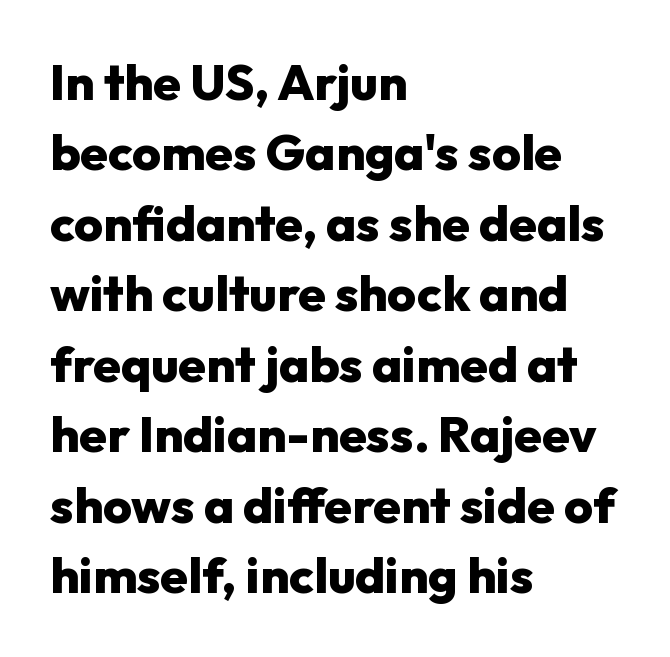
Q: Is the text bold? A: Yes.
Q: Is the text italic (slanted)? A: No, it is upright.
Q: Is the typeface a serif or a sans-serif typeface? A: Sans-serif.
Q: Is the text underlined? A: No.
Q: How is the paragraph aligned? A: Left-aligned.
Q: Is the spacing between letters normal or unusually wide? A: Normal.
Q: Is the spacing between lines tight, normal or loose? A: Normal.
Q: Width (condensed, normal, or wide)? A: Normal.
Q: Stroke contrast? A: Low.
Q: x-height? A: Medium.
Q: Monospaced? A: No.
